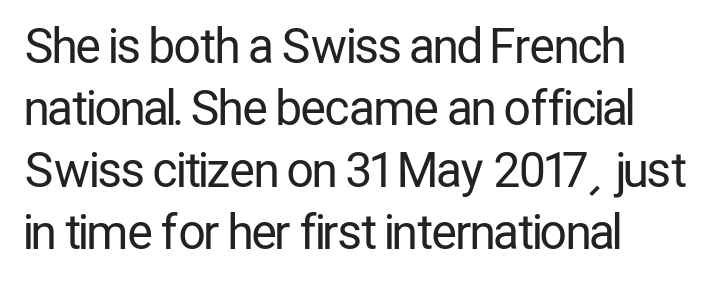
Q: Is the text bold? A: No.
Q: Is the text italic (slanted)? A: No, it is upright.
Q: Is the typeface a serif or a sans-serif typeface? A: Sans-serif.
Q: Is the text underlined? A: No.
Q: How is the paragraph aligned? A: Left-aligned.
Q: Is the spacing between letters normal or unusually wide? A: Normal.
Q: Is the spacing between lines tight, normal or loose? A: Normal.
Q: Width (condensed, normal, or wide)? A: Condensed.
Q: Stroke contrast? A: Low.
Q: x-height? A: Medium.
Q: Monospaced? A: No.
